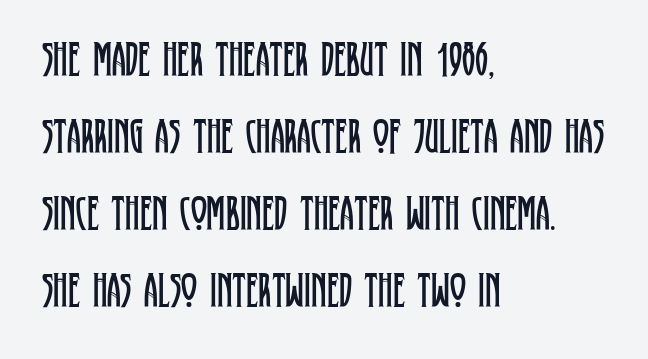
The image shows 49 px regular-weight, condensed serif type, upright; set left-aligned, normal line spacing (1.57x), normal letter spacing, not underlined; low stroke contrast and a large x-height.
